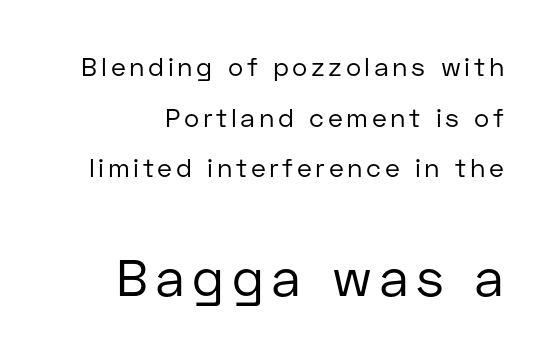
{"serif": "no", "italic": "no", "bold": "no", "weight": "regular", "width": "normal", "stroke_contrast": "low", "x_height": "medium", "monospaced": "no", "underline": "no", "line_spacing": "loose", "line_spacing_ratio": 1.95, "larger_block": "second", "size_ratio": 2.0, "glyph_px": 52}
